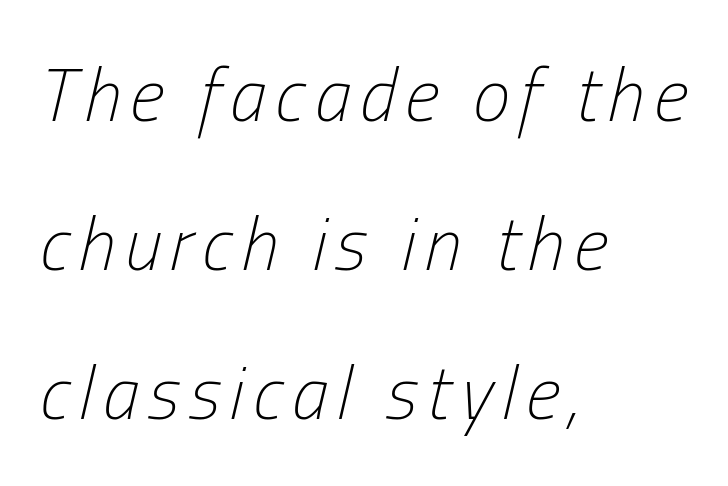
The image shows 75 px light, condensed type, italic (leaning right); set left-aligned, loose line spacing (1.99x), not underlined; low stroke contrast and a medium x-height.
